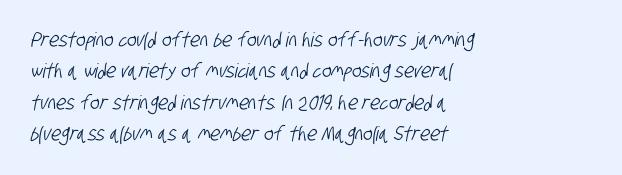
{"underline": "no", "align": "left", "line_spacing": "normal", "line_spacing_ratio": 1.57, "letter_spacing": "normal", "letter_spacing_em": 0.0, "glyph_px": 20}
